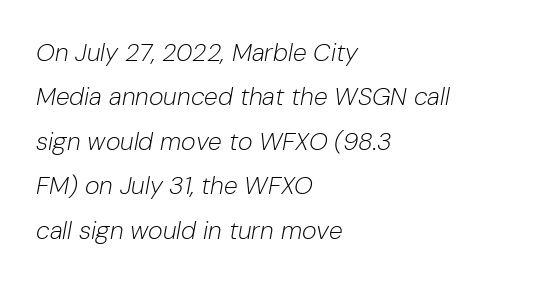
Q: Is the text bold? A: No.
Q: Is the text italic (slanted)? A: Yes, it leans right by about 10 degrees.
Q: Is the text underlined? A: No.
Q: How is the paragraph aligned? A: Left-aligned.
Q: Is the spacing between letters normal or unusually wide? A: Normal.
